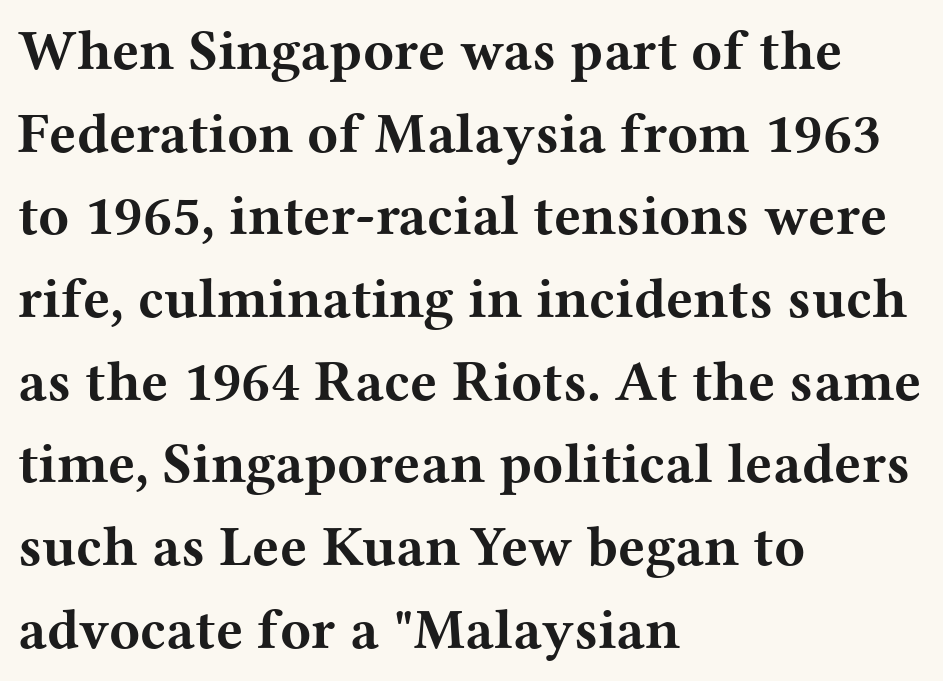
{"serif": "yes", "italic": "no", "bold": "yes", "weight": "bold", "width": "wide", "stroke_contrast": "medium", "x_height": "medium", "monospaced": "no", "underline": "no", "align": "left", "line_spacing": "normal", "line_spacing_ratio": 1.45, "letter_spacing": "normal", "letter_spacing_em": 0.0, "glyph_px": 57}
